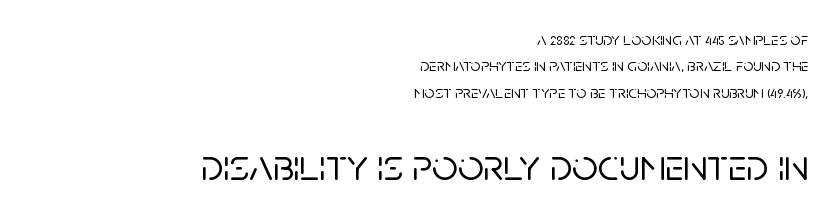
{"serif": "no", "italic": "no", "width": "normal", "stroke_contrast": "low", "x_height": "large", "monospaced": "no", "underline": "no", "align": "right", "line_spacing": "normal", "line_spacing_ratio": 1.47, "letter_spacing": "normal", "letter_spacing_em": 0.0, "larger_block": "second", "size_ratio": 2.5, "glyph_px": 45}
